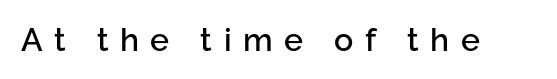
Lines of text with bare space underneath. Compared with typical body copy, the letter spacing here is much looser. Each letter keeps its own natural width here, so spacing adapts to shape. The text was rendered using a sans face with plain stroke endings.
